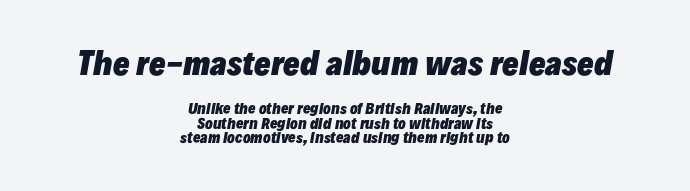
Q: Is the text bold? A: Yes.
Q: Is the text italic (slanted)? A: Yes, it leans right by about 10 degrees.
Q: Is the text underlined? A: No.
Q: How is the paragraph aligned? A: Centered.
Q: Is the spacing between letters normal or unusually wide? A: Normal.
Q: Is the spacing between lines tight, normal or loose? A: Tight.
Q: Which block of text is set in a larger size, the first (top) or the second (bottom)? A: The first (top) one.
Q: Width (condensed, normal, or wide)? A: Normal.
Q: Stroke contrast? A: Low.
Q: x-height? A: Medium.
Q: Monospaced? A: No.
